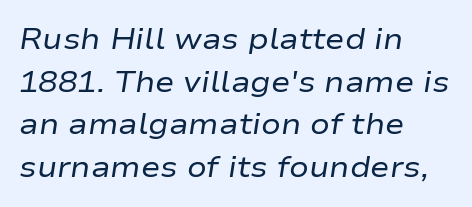
Q: Is the text bold? A: No.
Q: Is the text italic (slanted)? A: Yes, it leans right by about 9 degrees.
Q: Is the text underlined? A: No.
Q: How is the paragraph aligned? A: Left-aligned.
Q: Is the spacing between letters normal or unusually wide? A: Normal.
Q: Is the spacing between lines tight, normal or loose? A: Normal.
Q: Width (condensed, normal, or wide)? A: Wide.
Q: Stroke contrast? A: Low.
Q: x-height? A: Medium.
Q: Monospaced? A: No.
